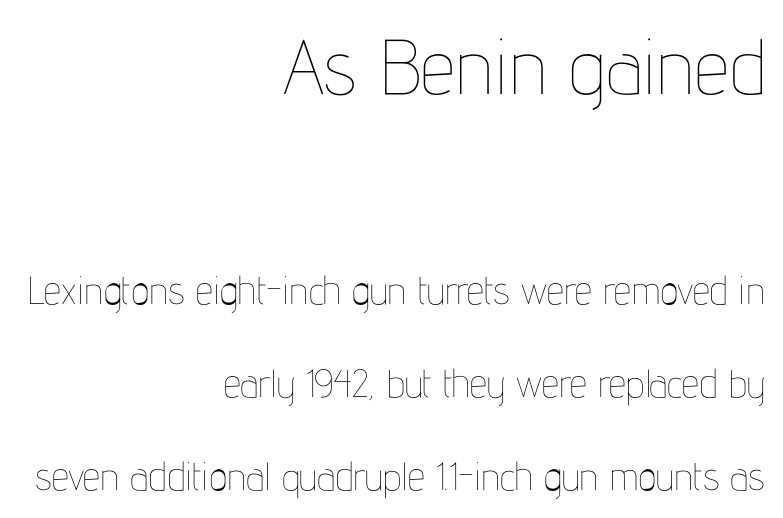
{"italic": "no", "bold": "no", "weight": "thin", "width": "condensed", "stroke_contrast": "low", "x_height": "medium", "monospaced": "no", "underline": "no", "align": "right", "line_spacing": "loose", "line_spacing_ratio": 2.38, "letter_spacing": "normal", "letter_spacing_em": 0.0, "larger_block": "first", "size_ratio": 2.0, "glyph_px": 78}
